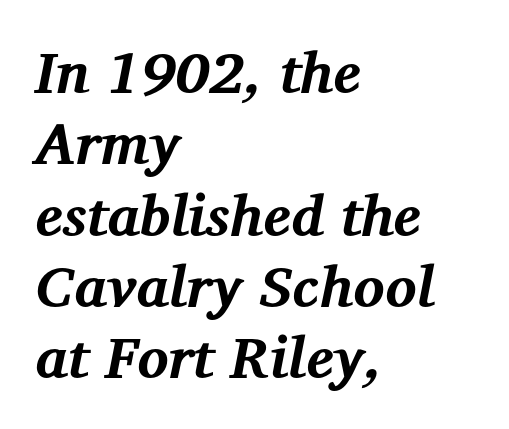
Q: Is the text bold? A: Yes.
Q: Is the text italic (slanted)? A: Yes, it leans right by about 12 degrees.
Q: Is the typeface a serif or a sans-serif typeface? A: Serif.
Q: Is the text underlined? A: No.
Q: How is the paragraph aligned? A: Left-aligned.
Q: Is the spacing between letters normal or unusually wide? A: Normal.
Q: Width (condensed, normal, or wide)? A: Normal.
Q: Stroke contrast? A: Medium.
Q: x-height? A: Medium.
Q: Monospaced? A: No.
